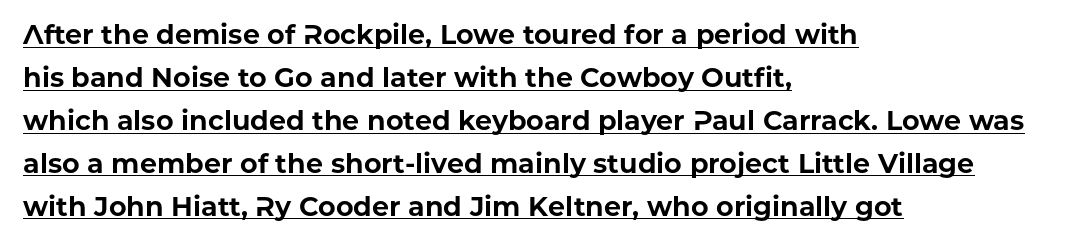
{"italic": "no", "bold": "yes", "underline": "yes", "align": "left", "line_spacing": "normal", "line_spacing_ratio": 1.59, "letter_spacing": "normal", "letter_spacing_em": 0.0, "glyph_px": 27}
